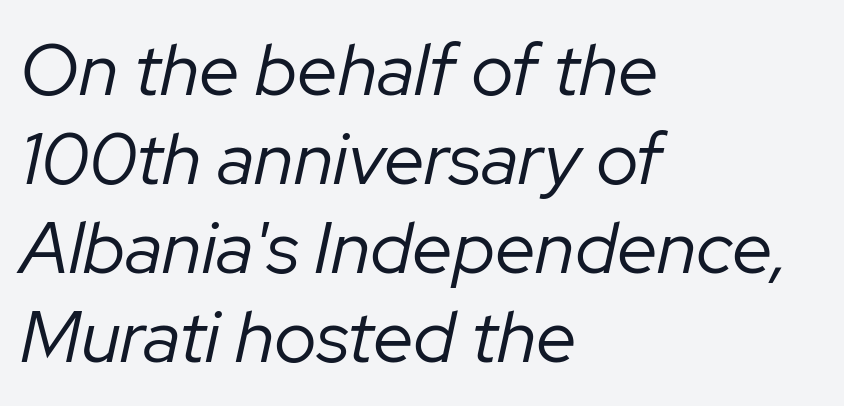
The image shows 73 px regular-weight type, italic (leaning right); set left-aligned, line spacing 1.22x, normal letter spacing, not underlined; low stroke contrast and a medium x-height.
